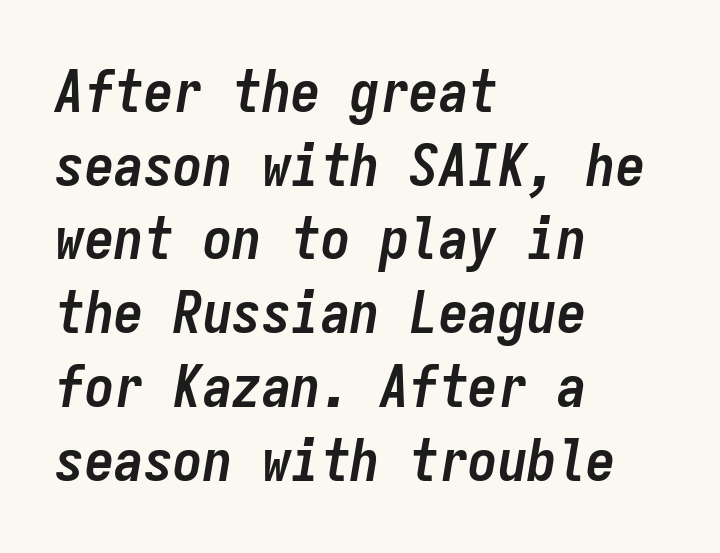
{"italic": "yes", "lean": "right", "slant_degrees": 9, "bold": "yes", "weight": "semibold", "width": "condensed", "stroke_contrast": "low", "x_height": "medium", "monospaced": "yes", "underline": "no", "align": "left", "line_spacing": "normal", "line_spacing_ratio": 1.25, "letter_spacing": "normal", "letter_spacing_em": 0.0, "glyph_px": 59}
